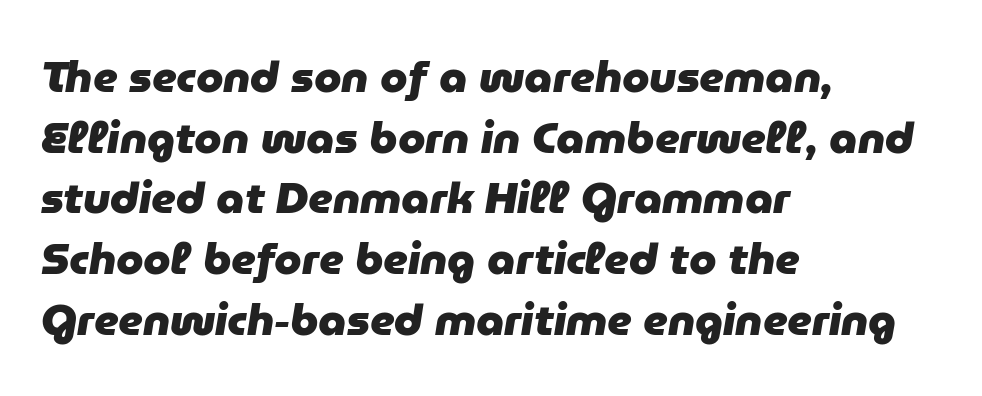
The image shows 44 px heavy type, italic (leaning right); set left-aligned, normal line spacing (1.38x), normal letter spacing, not underlined; low stroke contrast and a medium x-height.
